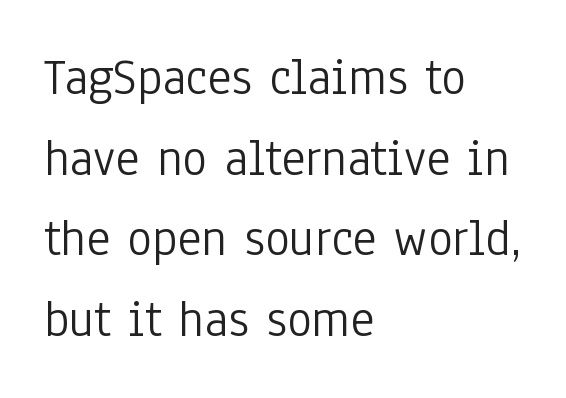
{"serif": "no", "italic": "no", "bold": "no", "weight": "light", "width": "condensed", "stroke_contrast": "low", "x_height": "medium", "monospaced": "no", "underline": "no", "align": "left", "line_spacing": "normal", "line_spacing_ratio": 1.55, "letter_spacing": "normal", "letter_spacing_em": 0.0, "glyph_px": 52}
